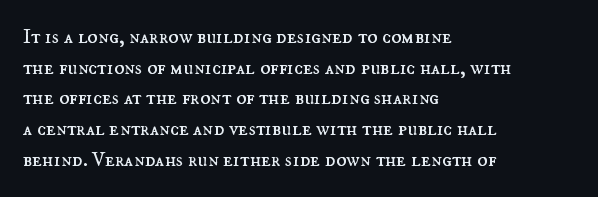
The image shows 21 px text type, upright; set left-aligned, normal line spacing (1.46x), normal letter spacing, not underlined.
